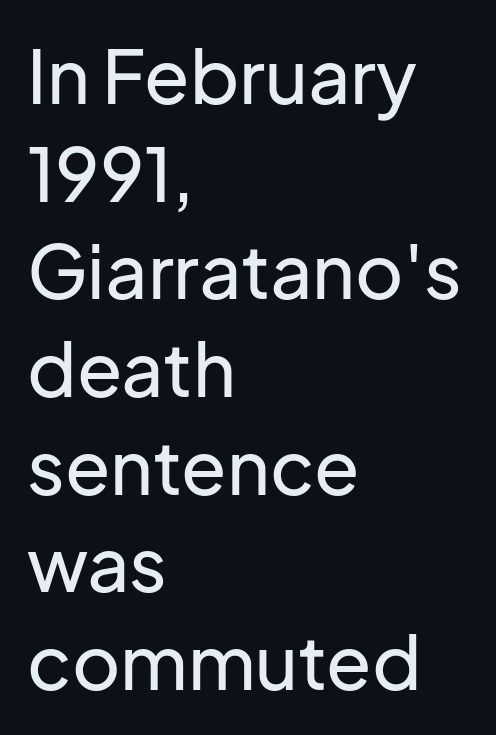
Alignment: flush left. Rows of type keep a routine distance in the vertical direction. The passage shown is typed in a proportional face where columns would drift. Font category for this specimen: sans-serif.
